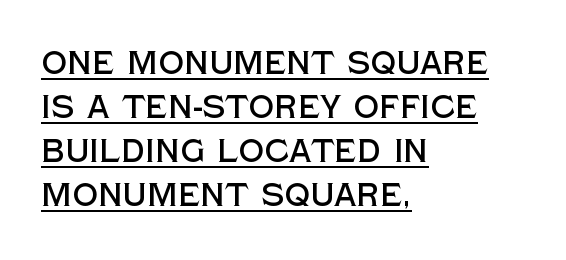
{"serif": "no", "italic": "no", "width": "normal", "x_height": "large", "monospaced": "no", "underline": "yes", "align": "left", "line_spacing": "normal", "line_spacing_ratio": 1.38, "letter_spacing": "normal", "letter_spacing_em": 0.0, "glyph_px": 32}
